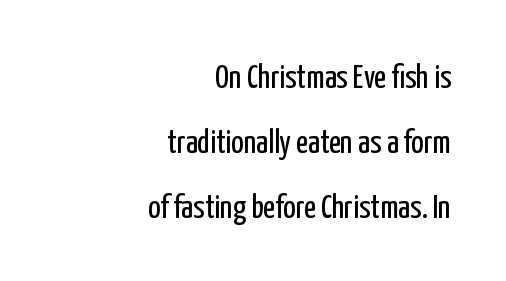
Each new line begins a long way beneath the previous one. The specimen omits any rule beneath the text block's lines. Line endings align vertically; line beginnings do not. Students, note that the glyphs here touch the page at normal intervals. The typesetting does not lean heavy: it is not bold.
